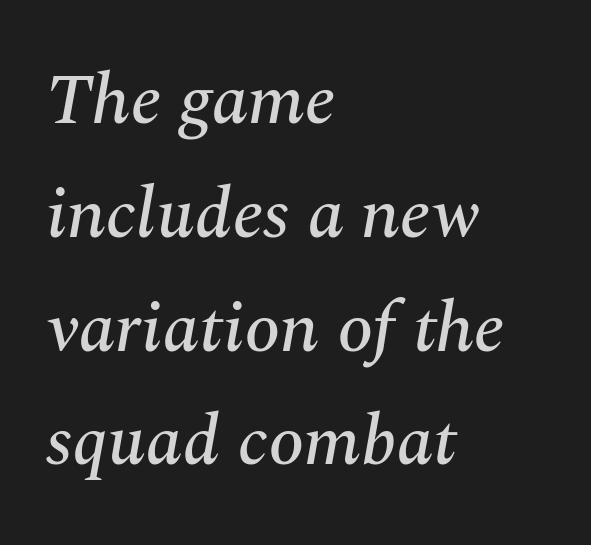
{"serif": "yes", "italic": "yes", "lean": "right", "slant_degrees": 10, "width": "normal", "stroke_contrast": "medium", "x_height": "medium", "monospaced": "no", "underline": "no", "align": "left", "line_spacing": "normal", "line_spacing_ratio": 1.58, "letter_spacing": "normal", "letter_spacing_em": 0.0, "glyph_px": 72}
